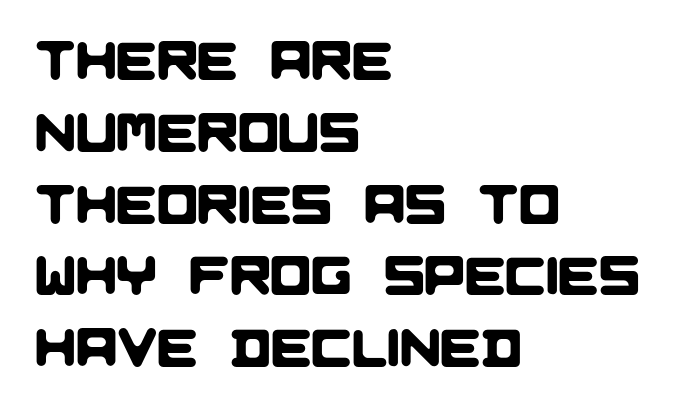
{"serif": "no", "width": "normal", "stroke_contrast": "low", "x_height": "large", "monospaced": "no", "underline": "no", "align": "left", "line_spacing": "normal", "line_spacing_ratio": 1.33, "letter_spacing": "normal", "letter_spacing_em": 0.0, "glyph_px": 54}
